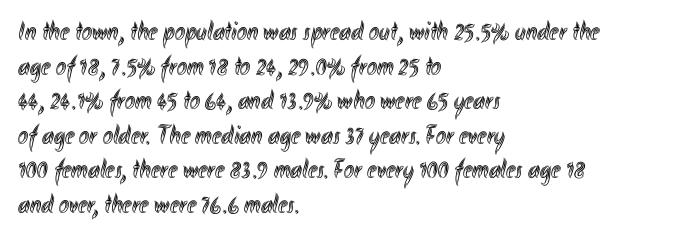
Q: Is the text italic (slanted)? A: Yes.
Q: Is the text underlined? A: No.
Q: How is the paragraph aligned? A: Left-aligned.
Q: Is the spacing between letters normal or unusually wide? A: Normal.
Q: Is the spacing between lines tight, normal or loose? A: Normal.
